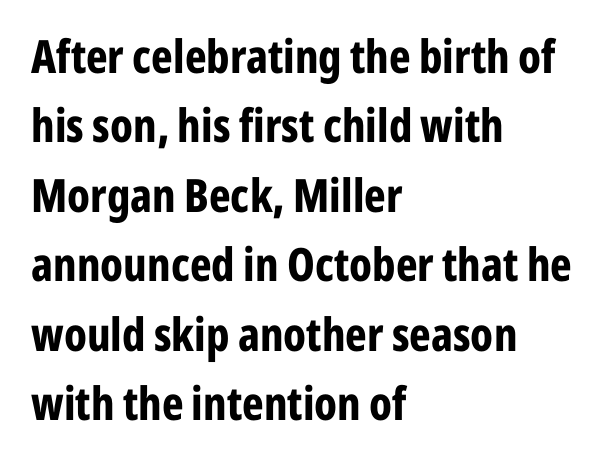
The image shows 46 px bold, condensed sans-serif type, upright; set left-aligned, normal line spacing (1.51x), normal letter spacing, not underlined; low stroke contrast and a medium x-height.
